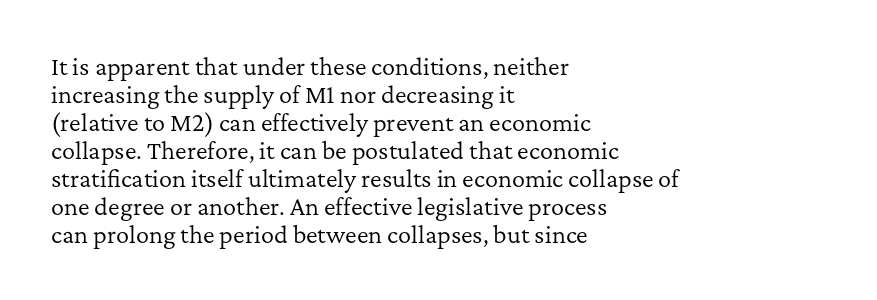
No extra ink here — the face is not bold. Students, observe: this is what conventionally led text looks like. Visually the block forms a straight wall on the left and a jagged coastline on the right. Clear beneath every line of the passage.
